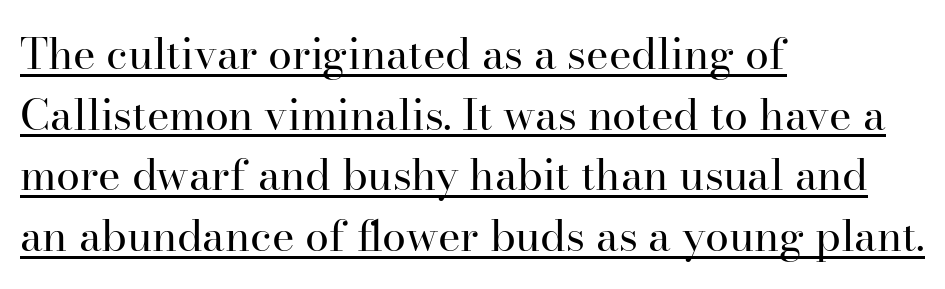
The image shows 43 px regular-weight serif type, upright; set left-aligned, normal line spacing (1.41x), normal letter spacing, underlined; high stroke contrast and a small x-height.
